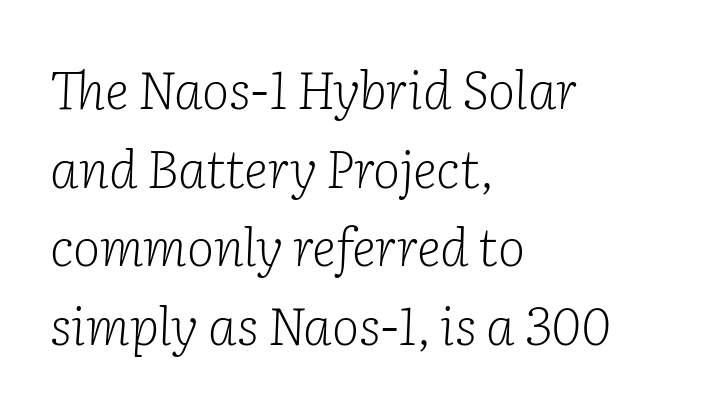
Q: Is the text bold? A: No.
Q: Is the text italic (slanted)? A: Yes, it leans right by about 2 degrees.
Q: Is the typeface a serif or a sans-serif typeface? A: Serif.
Q: Is the text underlined? A: No.
Q: How is the paragraph aligned? A: Left-aligned.
Q: Is the spacing between letters normal or unusually wide? A: Normal.
Q: Is the spacing between lines tight, normal or loose? A: Normal.
Q: Width (condensed, normal, or wide)? A: Normal.
Q: Stroke contrast? A: Low.
Q: x-height? A: Medium.
Q: Monospaced? A: No.
